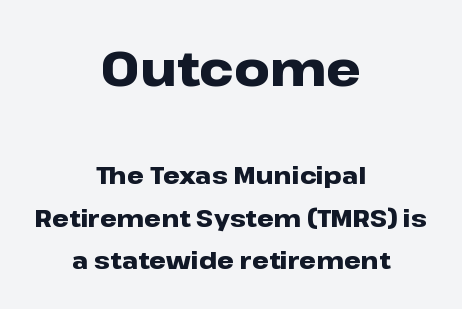
The image shows 49 px heavy, wide sans-serif type, upright; set centered, line spacing 1.76x, normal letter spacing, not underlined; the first (top) block is 2.04x larger; low stroke contrast and a medium x-height.
